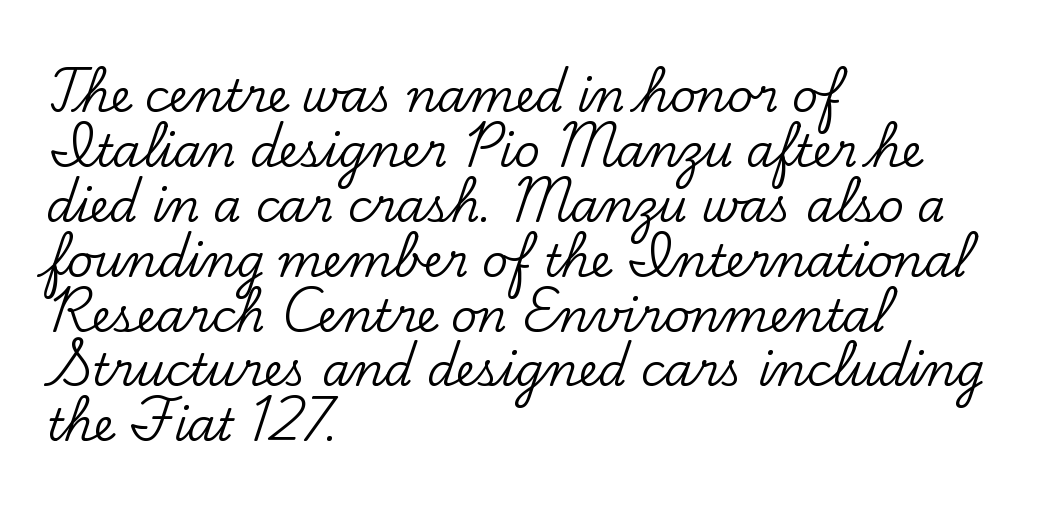
{"serif": "yes", "width": "normal", "stroke_contrast": "low", "x_height": "small", "monospaced": "no", "underline": "no", "align": "left", "line_spacing_ratio": 1.22, "letter_spacing": "normal", "letter_spacing_em": 0.0, "glyph_px": 45}
